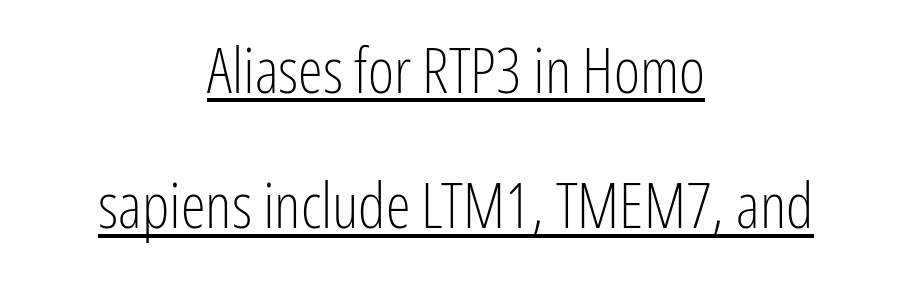
{"serif": "no", "italic": "no", "bold": "no", "weight": "light", "width": "condensed", "stroke_contrast": "low", "x_height": "medium", "monospaced": "no", "underline": "yes", "align": "center", "line_spacing": "loose", "line_spacing_ratio": 2.15, "letter_spacing": "normal", "letter_spacing_em": 0.0, "glyph_px": 63}
